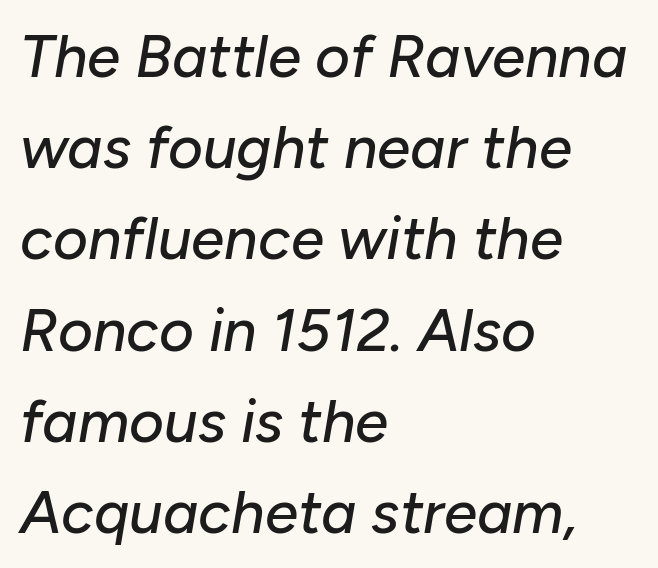
The lettering tilts uniformly, giving the passage an italic look. Horizontally, the lines are justified to the leading edge only. Descenders are the only things crossing below the line. Tracking here is standard; glyphs follow each other at the usual distance. The face used here is proportionally spaced, like ordinary book or web type.
